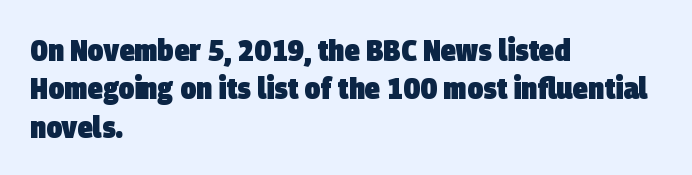
The type is set solid horizontally, with unmodified tracking. Compared with a centered layout, this one pins lines to the left instead. Each letter keeps its own natural width here, so spacing adapts to shape. Students, this is bold: see how much ink each stroke carries. This is sans-serif lettering, the kind often seen on screens and signage. Underlining? Definitely not there.
